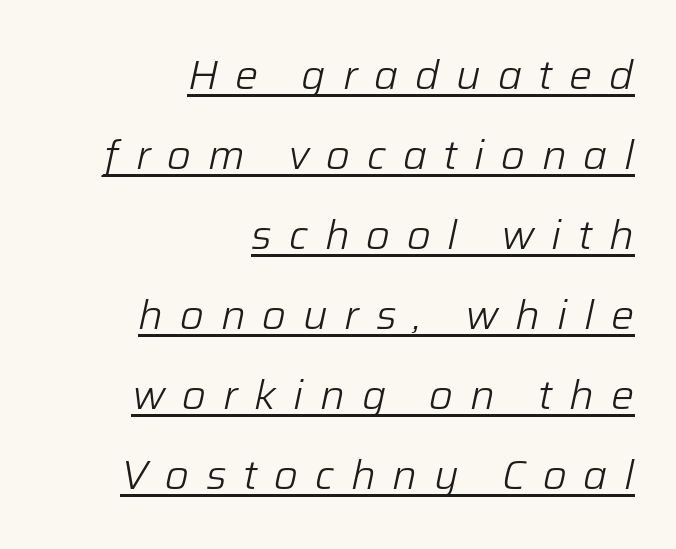
{"italic": "yes", "lean": "right", "slant_degrees": 12, "bold": "no", "weight": "light", "width": "normal", "stroke_contrast": "low", "x_height": "medium", "monospaced": "no", "underline": "yes", "align": "right", "line_spacing": "loose", "line_spacing_ratio": 1.95, "letter_spacing": "wide", "letter_spacing_em": 0.41, "glyph_px": 41}
